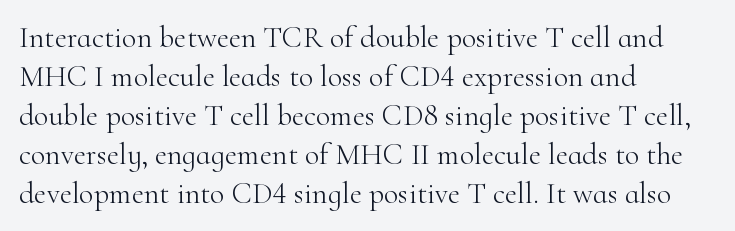
Q: Is the text bold? A: No.
Q: Is the text italic (slanted)? A: No, it is upright.
Q: Is the typeface a serif or a sans-serif typeface? A: Serif.
Q: Is the text underlined? A: No.
Q: How is the paragraph aligned? A: Left-aligned.
Q: Is the spacing between letters normal or unusually wide? A: Normal.
Q: Is the spacing between lines tight, normal or loose? A: Normal.
Q: Width (condensed, normal, or wide)? A: Normal.
Q: Stroke contrast? A: High.
Q: x-height? A: Small.
Q: Monospaced? A: No.
